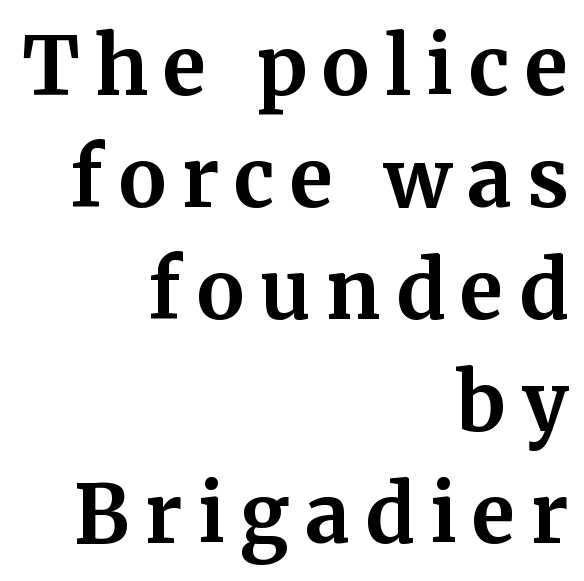
{"serif": "yes", "italic": "no", "bold": "yes", "weight": "bold", "width": "normal", "stroke_contrast": "medium", "x_height": "medium", "monospaced": "no", "underline": "no", "align": "right", "line_spacing": "normal", "line_spacing_ratio": 1.4, "glyph_px": 80}
